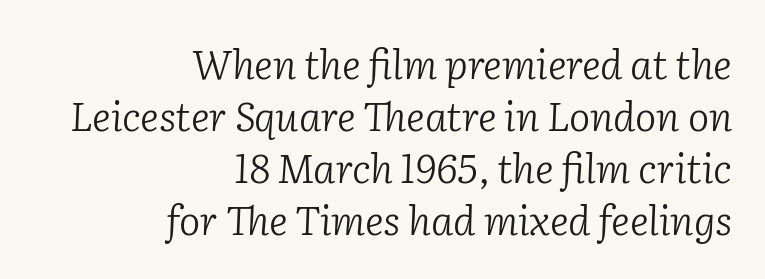
The image shows 40 px light serif type, italic (leaning right); set right-aligned, normal line spacing (1.3x), normal letter spacing, not underlined; low stroke contrast and a medium x-height.
